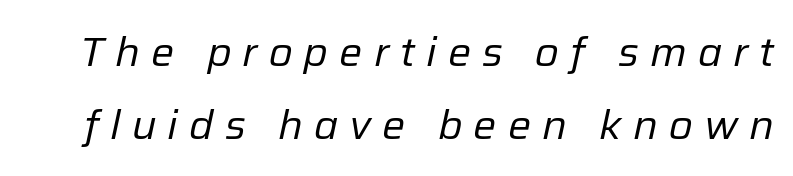
{"italic": "yes", "lean": "right", "slant_degrees": 12, "bold": "no", "weight": "regular", "width": "normal", "stroke_contrast": "low", "x_height": "medium", "monospaced": "no", "underline": "no", "line_spacing_ratio": 1.77, "letter_spacing": "wide", "letter_spacing_em": 0.27, "glyph_px": 41}
